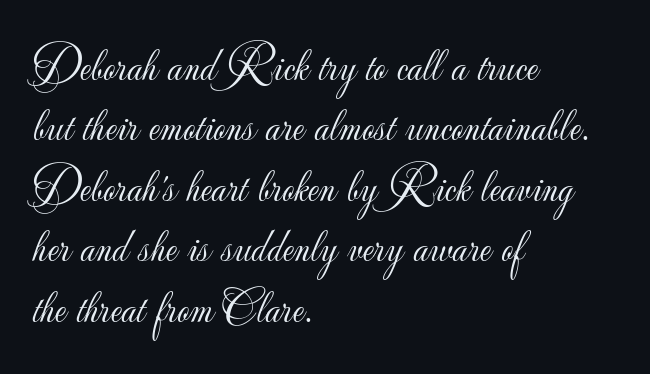
The image shows 48 px light sans-serif type; set left-aligned, normal line spacing (1.26x), normal letter spacing, not underlined; low stroke contrast and a small x-height.
